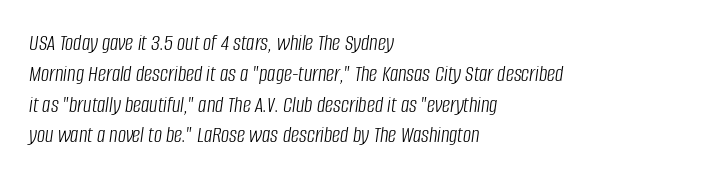
{"italic": "yes", "lean": "right", "slant_degrees": 8, "bold": "no", "underline": "no", "align": "left", "line_spacing": "normal", "line_spacing_ratio": 1.34, "letter_spacing": "normal", "letter_spacing_em": 0.0, "glyph_px": 23}
